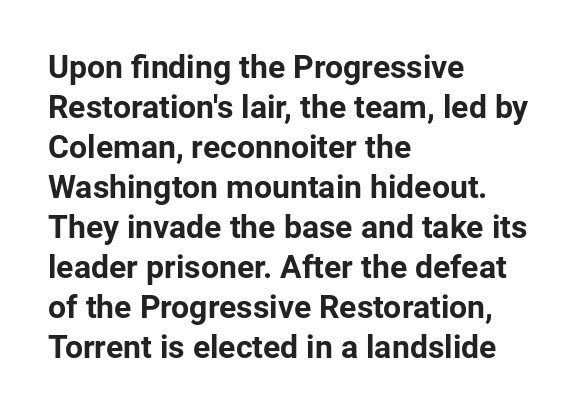
Q: Is the text bold? A: Yes.
Q: Is the text italic (slanted)? A: No, it is upright.
Q: Is the typeface a serif or a sans-serif typeface? A: Sans-serif.
Q: Is the text underlined? A: No.
Q: How is the paragraph aligned? A: Left-aligned.
Q: Is the spacing between letters normal or unusually wide? A: Normal.
Q: Is the spacing between lines tight, normal or loose? A: Normal.
Q: Width (condensed, normal, or wide)? A: Normal.
Q: Stroke contrast? A: Low.
Q: x-height? A: Medium.
Q: Monospaced? A: No.
